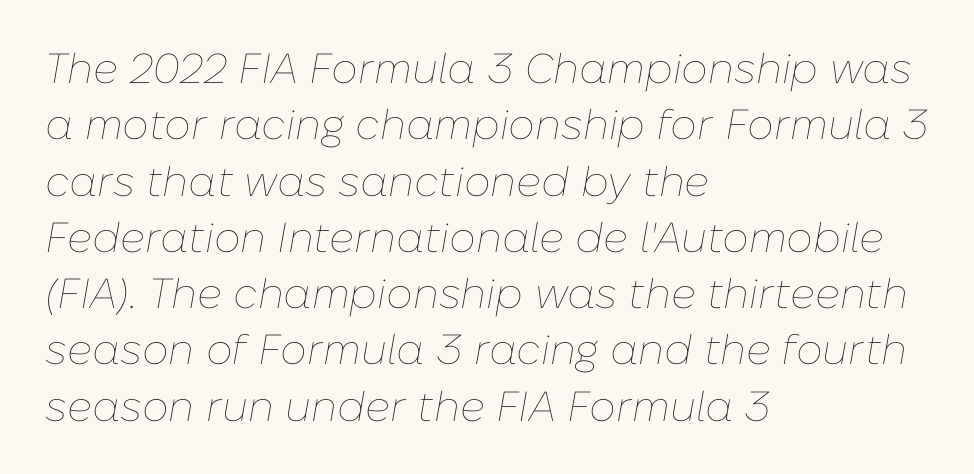
Italic: yes, the glyphs are oblique. In terms of letterspacing, this is plain default setting. Line beginnings align vertically; line endings do not. Descenders hang freely into open space.
